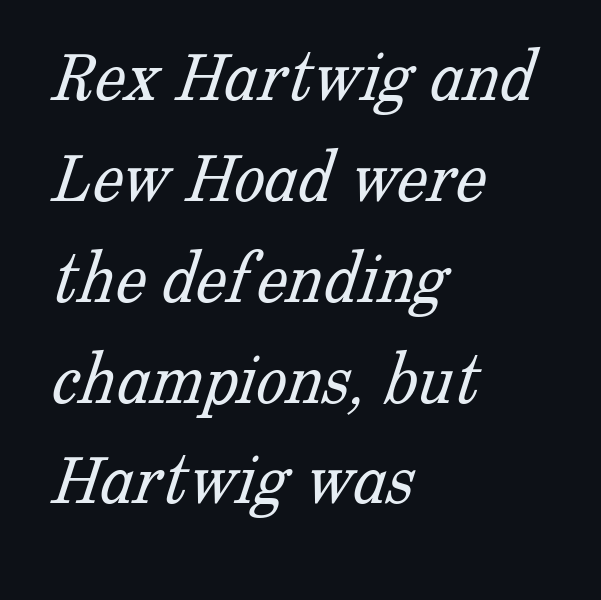
Words appear dense and cohesive because spacing is normal. Casual observation: everything's shoved over to the left. Interline gaps are of average width in this sample. Each letter keeps its own natural width here, so spacing adapts to shape. The area under the type is left untouched. This reads as an unemphasized weight, regular at the heaviest.
